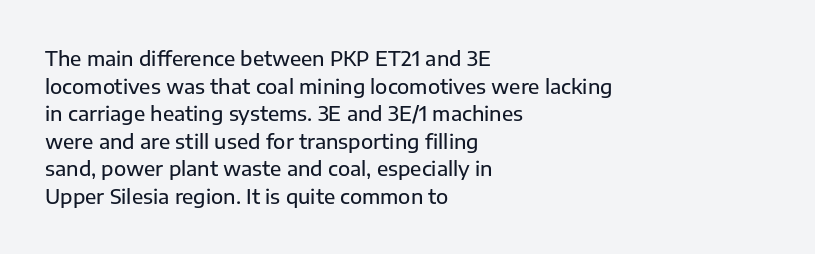
Q: Is the text italic (slanted)? A: No, it is upright.
Q: Is the text underlined? A: No.
Q: How is the paragraph aligned? A: Left-aligned.
Q: Is the spacing between letters normal or unusually wide? A: Normal.
Q: Is the spacing between lines tight, normal or loose? A: Normal.
